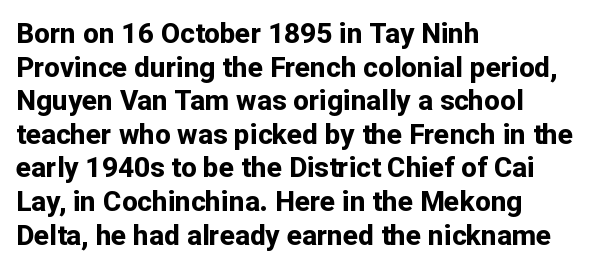
{"serif": "no", "italic": "no", "bold": "yes", "weight": "bold", "width": "normal", "stroke_contrast": "low", "x_height": "medium", "monospaced": "no", "underline": "no", "align": "left", "line_spacing_ratio": 1.2, "letter_spacing": "normal", "letter_spacing_em": 0.0, "glyph_px": 28}
